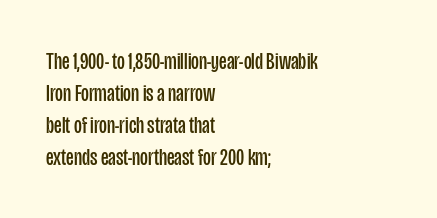
Q: Is the text bold? A: No.
Q: Is the text italic (slanted)? A: No, it is upright.
Q: Is the text underlined? A: No.
Q: How is the paragraph aligned? A: Left-aligned.
Q: Is the spacing between letters normal or unusually wide? A: Normal.
Q: Is the spacing between lines tight, normal or loose? A: Normal.
